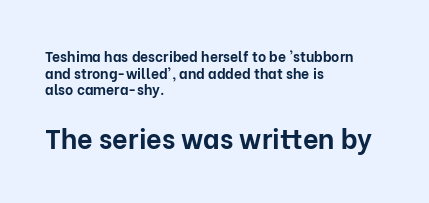
The image shows 27 px bold type, upright; set left-aligned, line spacing 1.18x, normal letter spacing, not underlined; the second (bottom) block is 1.93x larger.
